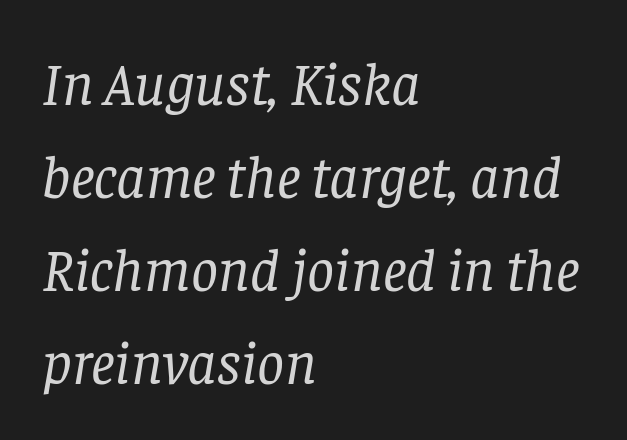
Q: Is the text bold? A: No.
Q: Is the text italic (slanted)? A: Yes, it leans right by about 8 degrees.
Q: Is the typeface a serif or a sans-serif typeface? A: Serif.
Q: Is the text underlined? A: No.
Q: How is the paragraph aligned? A: Left-aligned.
Q: Is the spacing between letters normal or unusually wide? A: Normal.
Q: Is the spacing between lines tight, normal or loose? A: Normal.
Q: Width (condensed, normal, or wide)? A: Normal.
Q: Stroke contrast? A: Low.
Q: x-height? A: Large.
Q: Monospaced? A: No.
